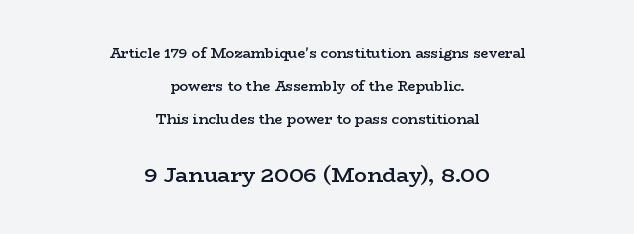
{"italic": "no", "bold": "semi", "underline": "no", "align": "center", "line_spacing": "loose", "line_spacing_ratio": 2.37, "letter_spacing": "normal", "letter_spacing_em": 0.0, "larger_block": "second", "size_ratio": 1.5, "glyph_px": 21}
